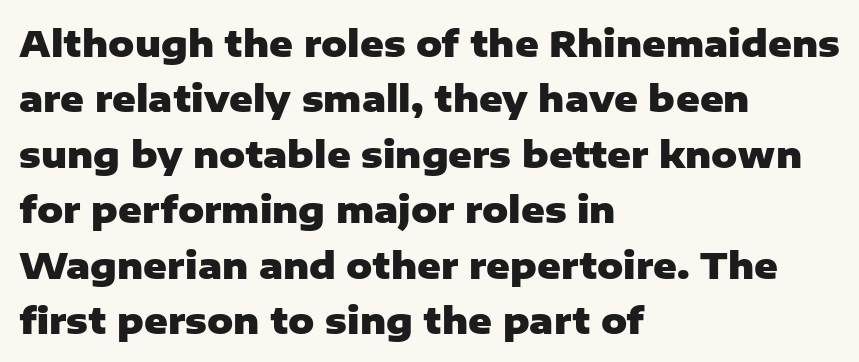
Q: Is the text bold? A: Yes.
Q: Is the text italic (slanted)? A: No, it is upright.
Q: Is the typeface a serif or a sans-serif typeface? A: Sans-serif.
Q: Is the text underlined? A: No.
Q: How is the paragraph aligned? A: Left-aligned.
Q: Is the spacing between letters normal or unusually wide? A: Normal.
Q: Is the spacing between lines tight, normal or loose? A: Normal.
Q: Width (condensed, normal, or wide)? A: Normal.
Q: Stroke contrast? A: Low.
Q: x-height? A: Medium.
Q: Monospaced? A: No.
